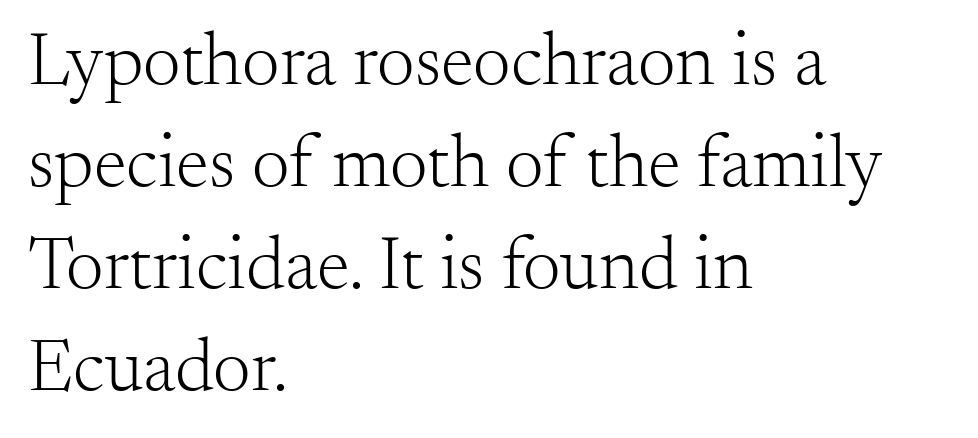
Q: Is the text bold? A: No.
Q: Is the text italic (slanted)? A: No, it is upright.
Q: Is the typeface a serif or a sans-serif typeface? A: Serif.
Q: Is the text underlined? A: No.
Q: How is the paragraph aligned? A: Left-aligned.
Q: Is the spacing between letters normal or unusually wide? A: Normal.
Q: Is the spacing between lines tight, normal or loose? A: Normal.
Q: Width (condensed, normal, or wide)? A: Normal.
Q: Stroke contrast? A: Medium.
Q: x-height? A: Small.
Q: Monospaced? A: No.
